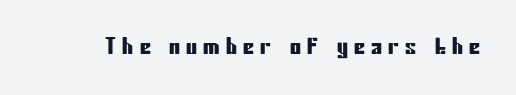
{"italic": "no", "underline": "no", "letter_spacing": "wide", "letter_spacing_em": 0.28, "glyph_px": 22}
